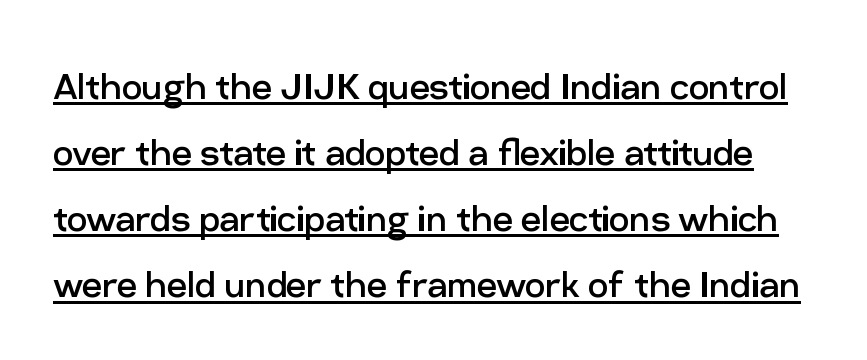
The image shows 45 px regular-weight sans-serif type, upright; set normal line spacing (1.47x), normal letter spacing, underlined; low stroke contrast and a medium x-height.
